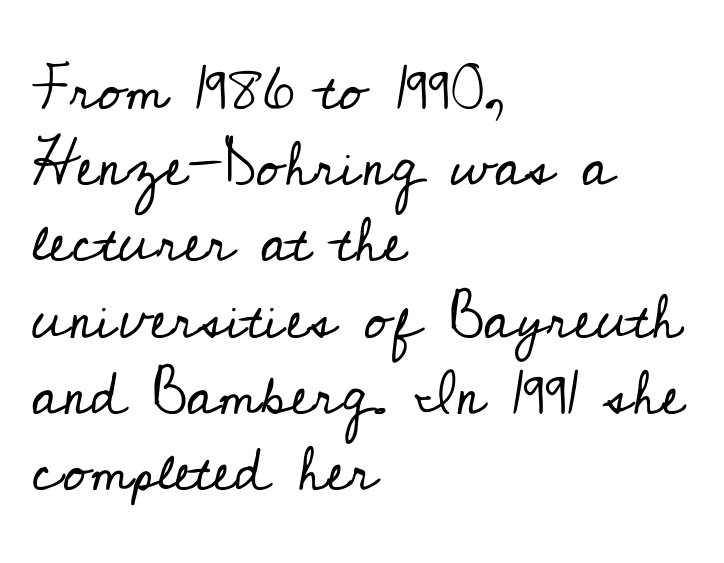
A typesetter would call this proportional, since set widths differ per character. The setting favours the left margin, as ordinary paragraphs usually do. What kind of face is this? One with serifs. Is this a heavy cut? Hardly; it is regular or lighter.
